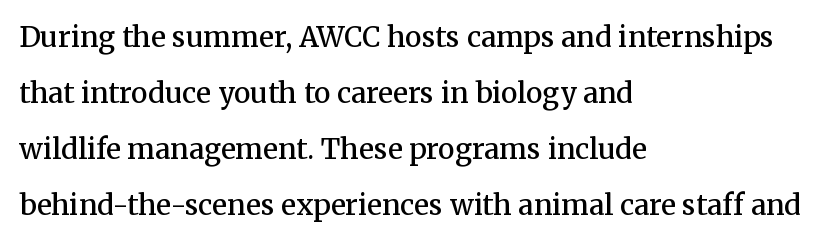
{"serif": "yes", "italic": "no", "bold": "semi", "weight": "semibold", "width": "normal", "stroke_contrast": "medium", "x_height": "medium", "monospaced": "no", "underline": "no", "align": "left", "line_spacing": "loose", "line_spacing_ratio": 2.0, "letter_spacing": "normal", "letter_spacing_em": 0.0, "glyph_px": 28}
